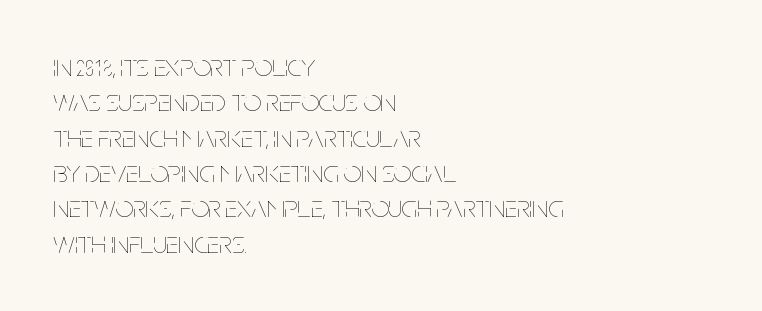
Q: Is the text bold? A: No.
Q: Is the text italic (slanted)? A: No, it is upright.
Q: Is the text underlined? A: No.
Q: How is the paragraph aligned? A: Left-aligned.
Q: Is the spacing between letters normal or unusually wide? A: Normal.
Q: Is the spacing between lines tight, normal or loose? A: Tight.
Q: Width (condensed, normal, or wide)? A: Condensed.
Q: Stroke contrast? A: Low.
Q: x-height? A: Large.
Q: Monospaced? A: No.
